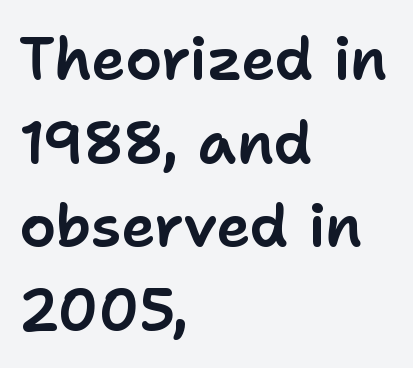
The image shows 58 px sans-serif type, upright; set left-aligned, normal line spacing (1.44x), normal letter spacing, not underlined; low stroke contrast and a medium x-height.
